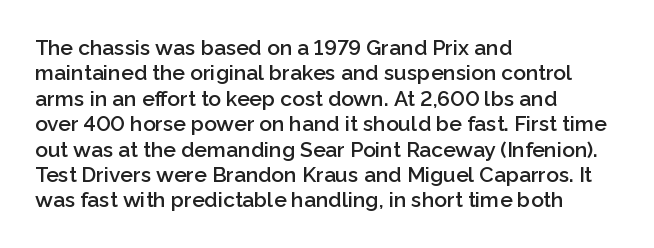
{"italic": "no", "bold": "semi", "underline": "no", "align": "left", "line_spacing_ratio": 1.21, "letter_spacing": "normal", "letter_spacing_em": 0.0, "glyph_px": 21}
